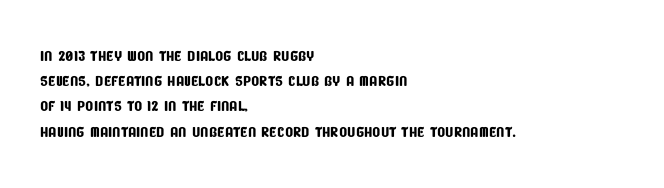
The image shows 21 px text type; set left-aligned, line spacing 1.2x, normal letter spacing, not underlined.
